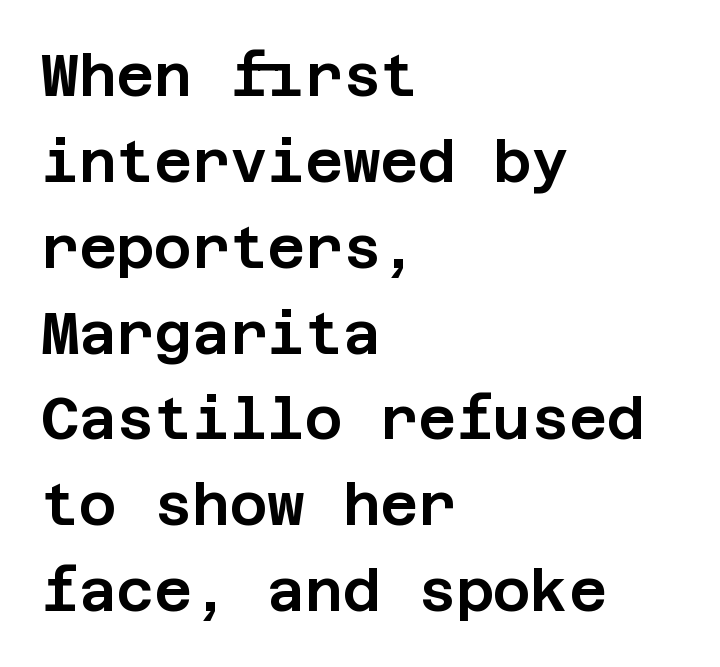
Q: Is the text italic (slanted)? A: No, it is upright.
Q: Is the typeface a serif or a sans-serif typeface? A: Sans-serif.
Q: Is the text underlined? A: No.
Q: How is the paragraph aligned? A: Left-aligned.
Q: Is the spacing between letters normal or unusually wide? A: Normal.
Q: Is the spacing between lines tight, normal or loose? A: Normal.
Q: Width (condensed, normal, or wide)? A: Normal.
Q: Stroke contrast? A: Low.
Q: x-height? A: Large.
